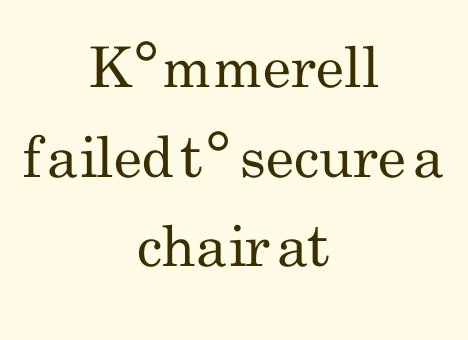
One glance says typical: line gaps are just what's usual. The rendering uses natural spacing where letterforms have individual widths. Counters stay open thanks to moderate or lighter strokes. The designer went with a sans here, leaving each stem footless. A centered setting, common on invitations and titles, is used for this passage.
